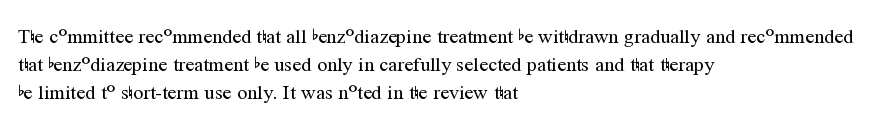
The image shows 20 px text type, upright; set left-aligned, normal line spacing (1.39x), normal letter spacing, not underlined.
